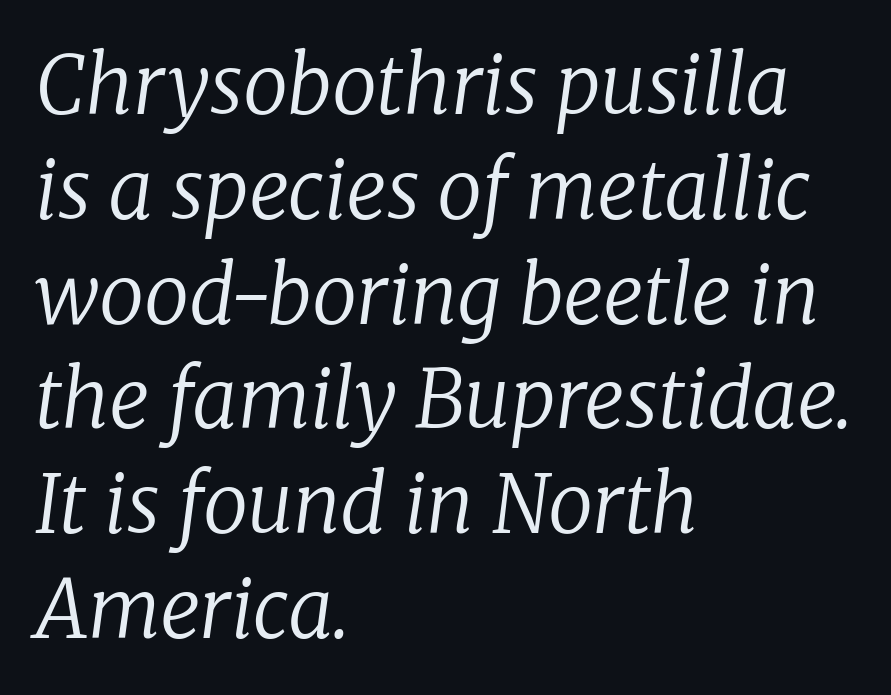
{"serif": "yes", "italic": "yes", "lean": "right", "slant_degrees": 8, "bold": "no", "weight": "regular", "width": "normal", "stroke_contrast": "low", "x_height": "medium", "monospaced": "no", "underline": "no", "align": "left", "line_spacing": "normal", "line_spacing_ratio": 1.31, "letter_spacing": "normal", "letter_spacing_em": 0.0, "glyph_px": 80}
